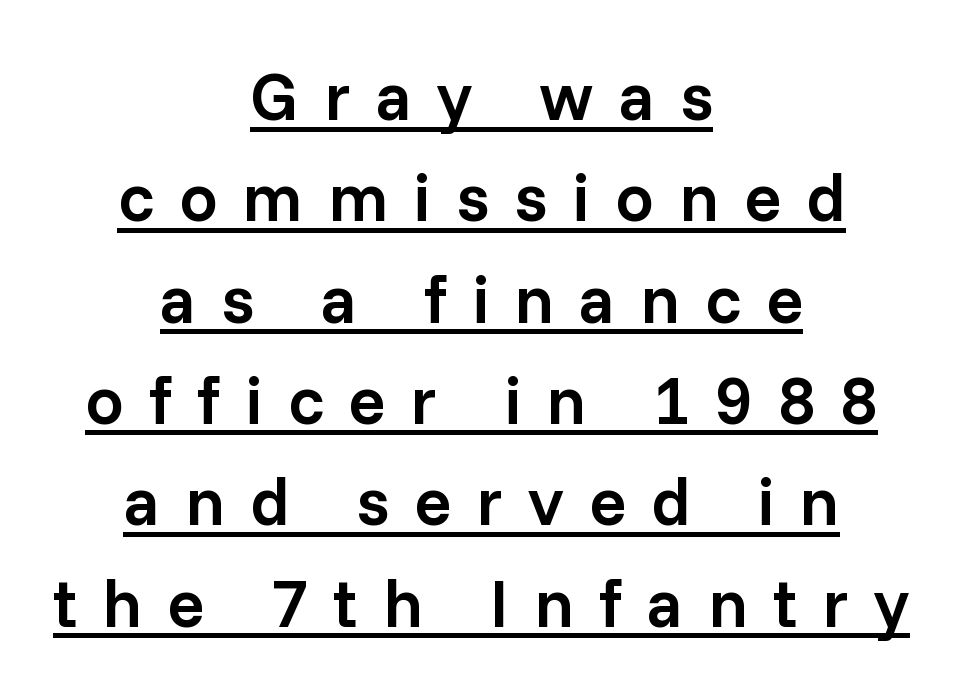
Q: Is the text bold? A: Semi-bold.
Q: Is the text italic (slanted)? A: No, it is upright.
Q: Is the typeface a serif or a sans-serif typeface? A: Sans-serif.
Q: Is the text underlined? A: Yes.
Q: How is the paragraph aligned? A: Centered.
Q: Is the spacing between letters normal or unusually wide? A: Unusually wide.
Q: Is the spacing between lines tight, normal or loose? A: Normal.
Q: Width (condensed, normal, or wide)? A: Normal.
Q: Stroke contrast? A: Low.
Q: x-height? A: Medium.
Q: Monospaced? A: No.
